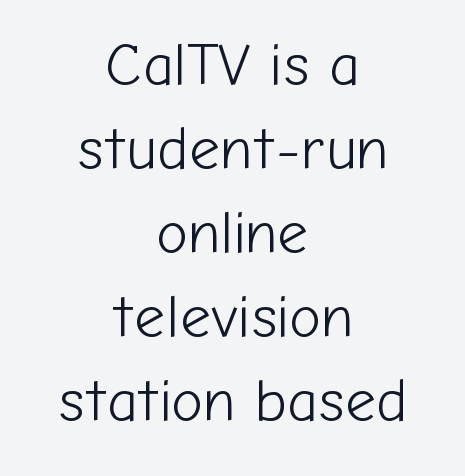
Q: Is the text bold? A: No.
Q: Is the text italic (slanted)? A: No, it is upright.
Q: Is the typeface a serif or a sans-serif typeface? A: Sans-serif.
Q: Is the text underlined? A: No.
Q: How is the paragraph aligned? A: Centered.
Q: Is the spacing between letters normal or unusually wide? A: Normal.
Q: Is the spacing between lines tight, normal or loose? A: Normal.
Q: Width (condensed, normal, or wide)? A: Normal.
Q: Stroke contrast? A: Low.
Q: x-height? A: Medium.
Q: Monospaced? A: No.
